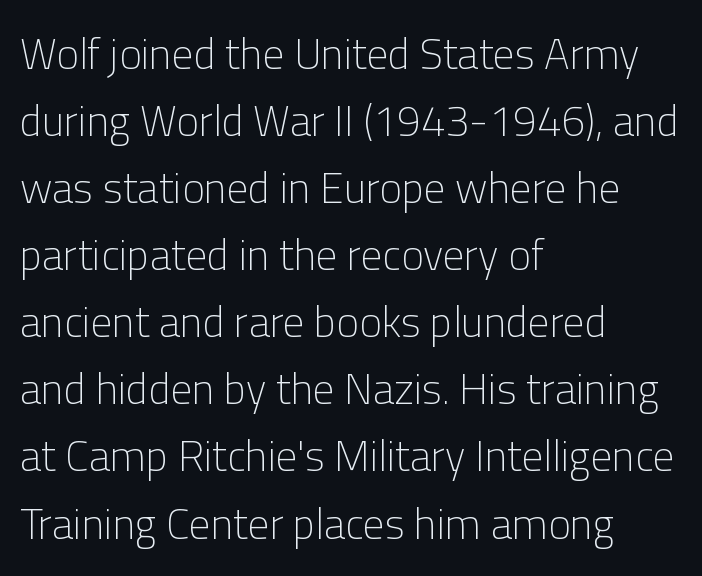
The image shows 43 px light sans-serif type, upright; set left-aligned, normal line spacing (1.56x), normal letter spacing, not underlined; low stroke contrast and a medium x-height.
